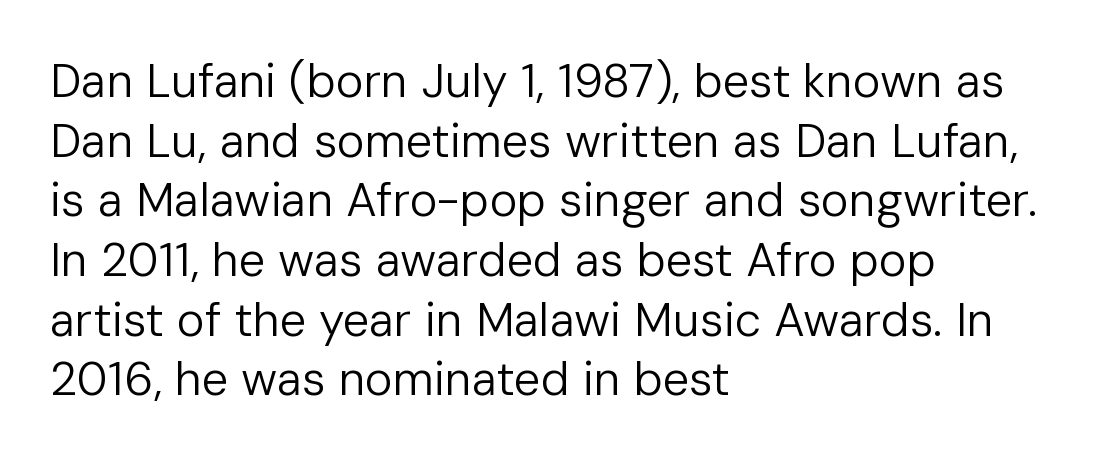
The image shows 47 px regular-weight sans-serif type, upright; set left-aligned, normal line spacing (1.27x), normal letter spacing, not underlined; low stroke contrast and a medium x-height.
